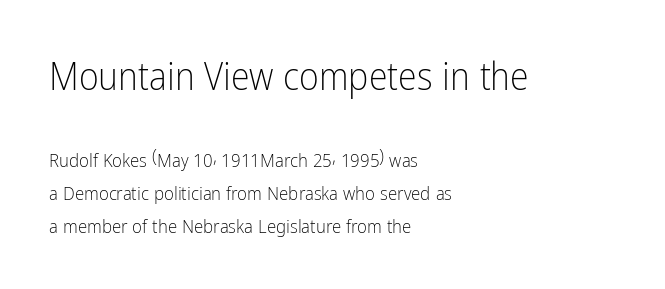
{"serif": "no", "italic": "no", "bold": "no", "weight": "light", "width": "condensed", "stroke_contrast": "low", "x_height": "medium", "monospaced": "no", "underline": "no", "align": "left", "line_spacing_ratio": 1.75, "letter_spacing": "normal", "letter_spacing_em": 0.0, "larger_block": "first", "size_ratio": 2.0, "glyph_px": 38}
